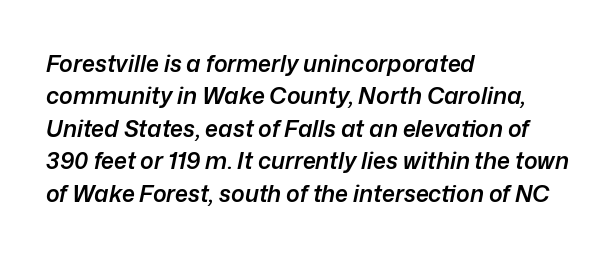
The lines sit at an ordinary, default distance from one another. This is the in-between weight designers call semibold or demi. Unmarked baselines from the first word to the last. In CSS terms this would be text-align: left. Honestly, the letter spacing is just normal — you wouldn't notice it. The rendering applies a slant to the glyphs.
